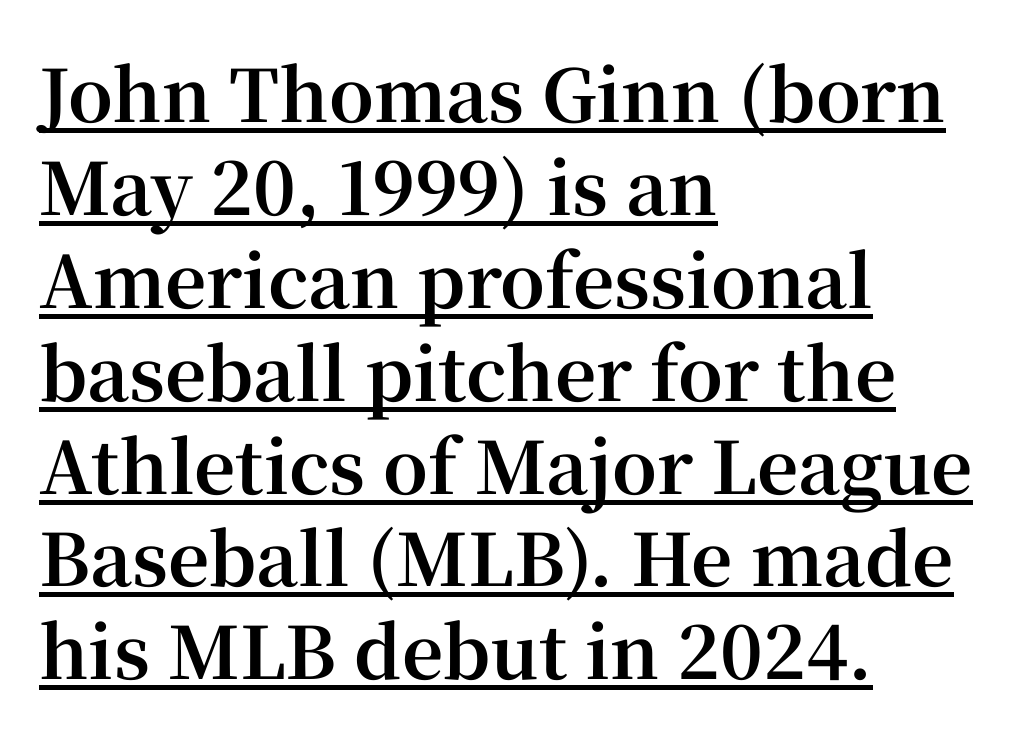
Line beginnings align vertically; line endings do not. The rendered words wear a rule along their underside. The passage shown has conventional tracking throughout. The strokes are fattened all the way to bold. Italic: no, the glyphs are upright roman. The vertical gap from one line to the next is medium.
